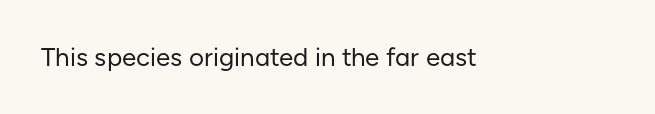
The image shows 26 px text type, upright; set normal letter spacing, not underlined.
